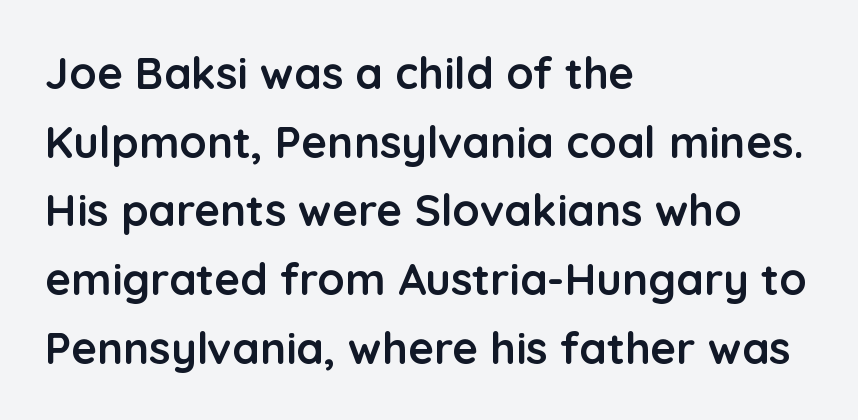
Q: Is the text bold? A: Yes.
Q: Is the text italic (slanted)? A: No, it is upright.
Q: Is the typeface a serif or a sans-serif typeface? A: Sans-serif.
Q: Is the text underlined? A: No.
Q: How is the paragraph aligned? A: Left-aligned.
Q: Is the spacing between letters normal or unusually wide? A: Normal.
Q: Is the spacing between lines tight, normal or loose? A: Normal.
Q: Width (condensed, normal, or wide)? A: Normal.
Q: Stroke contrast? A: Low.
Q: x-height? A: Medium.
Q: Monospaced? A: No.
